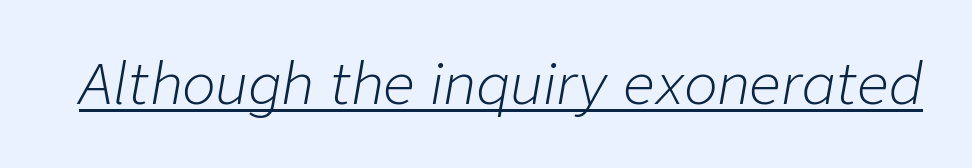
The image shows 56 px light type, italic (leaning right); set normal letter spacing, underlined; low stroke contrast and a medium x-height.
